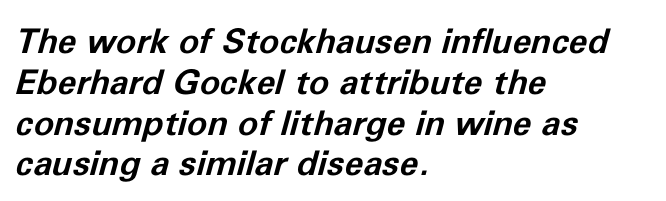
Q: Is the text bold? A: Yes.
Q: Is the text italic (slanted)? A: Yes, it leans right by about 11 degrees.
Q: Is the text underlined? A: No.
Q: How is the paragraph aligned? A: Left-aligned.
Q: Is the spacing between letters normal or unusually wide? A: Normal.
Q: Width (condensed, normal, or wide)? A: Normal.
Q: Stroke contrast? A: Low.
Q: x-height? A: Medium.
Q: Monospaced? A: No.
